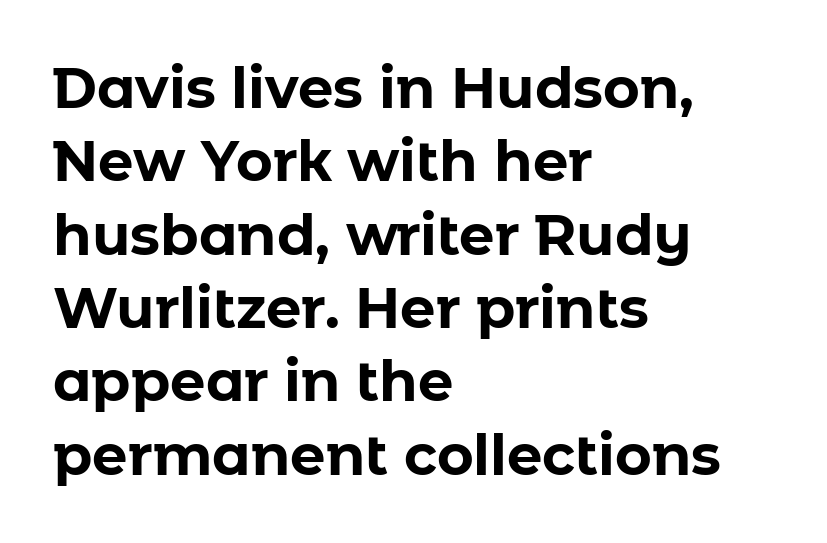
The image shows 56 px bold sans-serif type, upright; set left-aligned, normal line spacing (1.31x), normal letter spacing, not underlined; low stroke contrast and a medium x-height.
